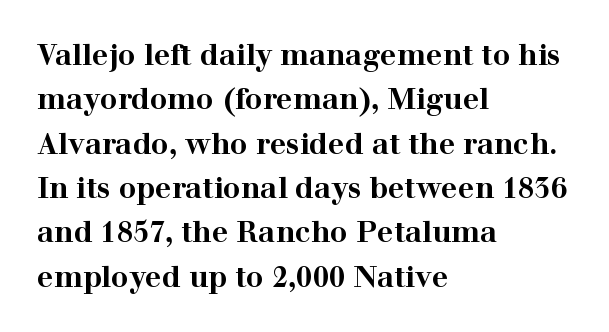
The tracking reads as untouched default to a designer's eye. Font category for this specimen: serif. Letters rest on an invisible, unmarked baseline. Varying glyph widths throughout — classic text-font behaviour. The letters stand upright; this is a roman face.
